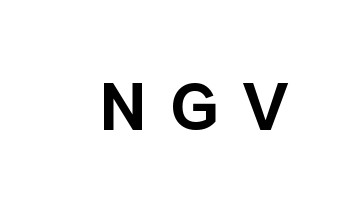
Q: Is the text bold? A: Yes.
Q: Is the text italic (slanted)? A: No, it is upright.
Q: Is the typeface a serif or a sans-serif typeface? A: Sans-serif.
Q: Is the text underlined? A: No.
Q: Is the spacing between letters normal or unusually wide? A: Unusually wide.
Q: Width (condensed, normal, or wide)? A: Normal.
Q: Stroke contrast? A: Low.
Q: x-height? A: Medium.
Q: Monospaced? A: No.
